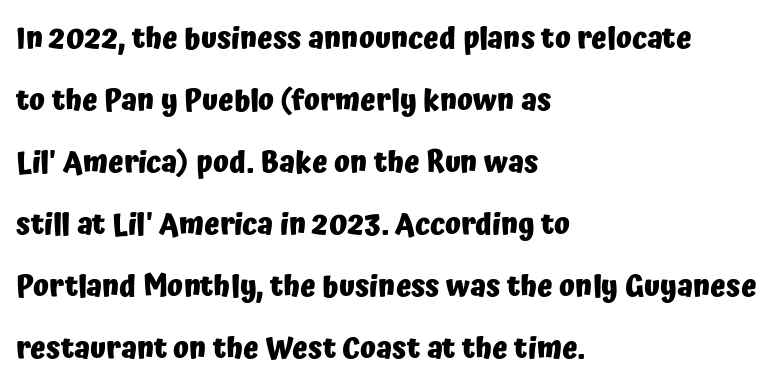
The image shows 29 px heavy sans-serif type, upright; set left-aligned, loose line spacing (2.14x), normal letter spacing, not underlined; low stroke contrast and a medium x-height.
